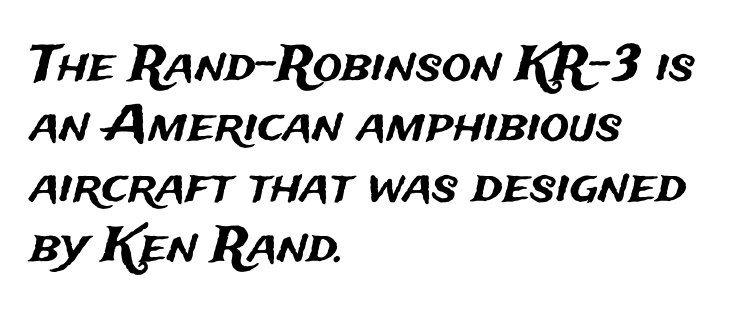
{"serif": "no", "width": "normal", "stroke_contrast": "medium", "x_height": "medium", "monospaced": "no", "underline": "no", "align": "left", "line_spacing_ratio": 1.23, "letter_spacing": "normal", "letter_spacing_em": 0.0, "glyph_px": 49}
